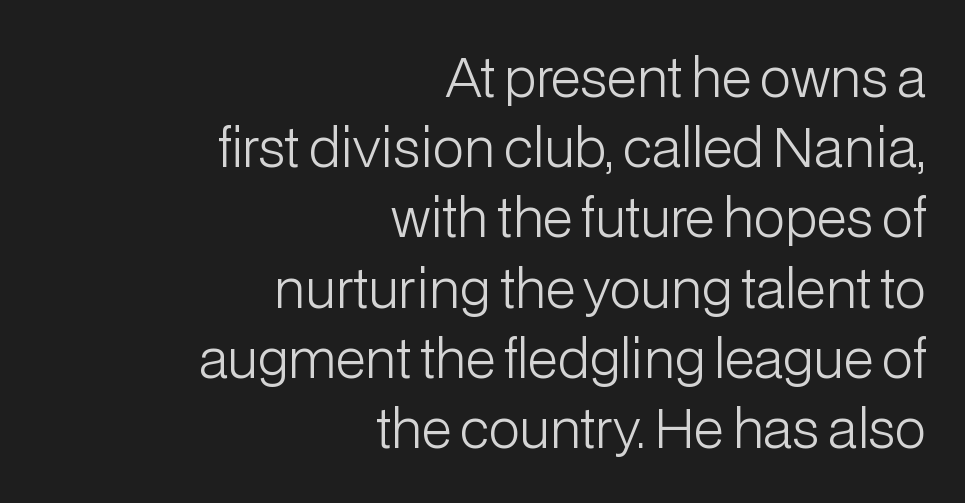
{"serif": "no", "italic": "no", "bold": "no", "weight": "light", "width": "normal", "stroke_contrast": "low", "x_height": "medium", "monospaced": "no", "underline": "no", "align": "right", "line_spacing": "normal", "line_spacing_ratio": 1.35, "letter_spacing": "normal", "letter_spacing_em": 0.0, "glyph_px": 52}
